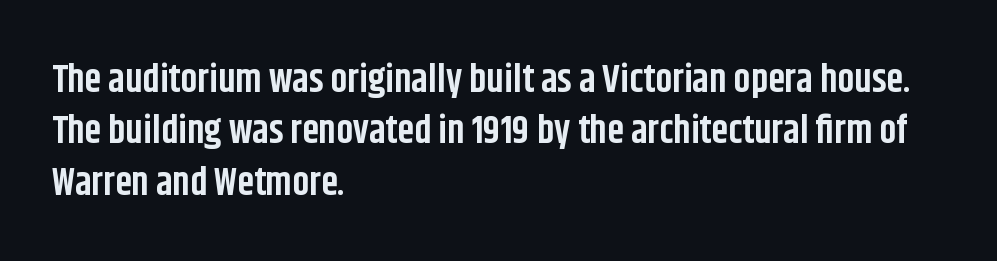
Leading matches the norm, producing a regular column. The face used here is rendered with its standard letterfit. You can tell it's not italic because the verticals are truly vertical. What kind of face is this? One without serifs — a sans.
